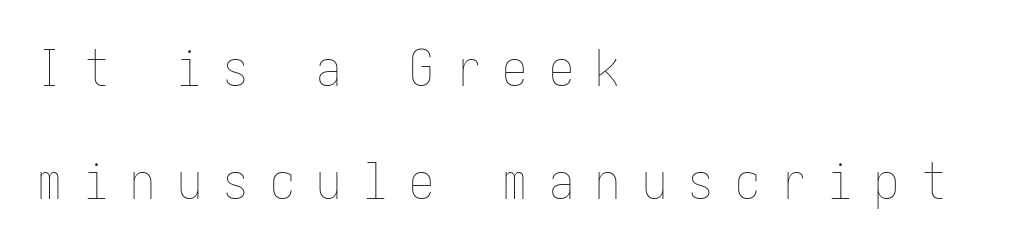
The image shows 50 px thin, condensed type, upright; set left-aligned, loose line spacing (2.26x), unusually wide letter spacing (+0.43 em), not underlined; low stroke contrast and a medium x-height.
